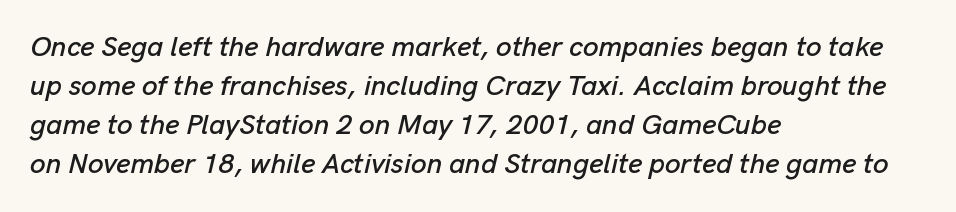
The passage shown is typed in a proportional face where columns would drift. Check under the words: just untouched page. Is the letter spacing exaggerated? No — it looks like the ordinary default. When letters slant like this, we call the style italic. Horizontally, the lines are justified to the leading edge only.
